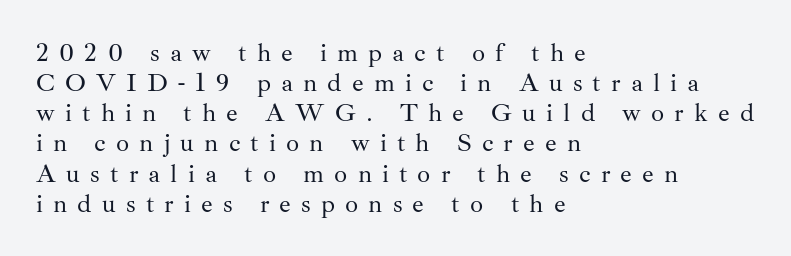
The paragraph shown leans on its left margin. Descender tails drop into unmarked territory. Nope, not italic — everything's standing straight. The letterforms sit at book weight or below.
